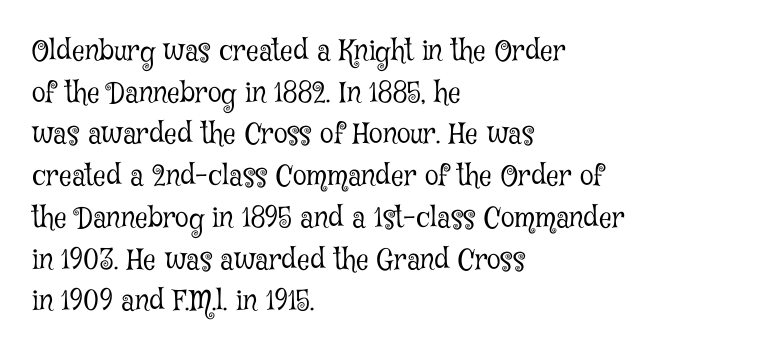
Q: Is the text bold? A: No.
Q: Is the text italic (slanted)? A: No, it is upright.
Q: Is the typeface a serif or a sans-serif typeface? A: Serif.
Q: Is the text underlined? A: No.
Q: How is the paragraph aligned? A: Left-aligned.
Q: Is the spacing between letters normal or unusually wide? A: Normal.
Q: Is the spacing between lines tight, normal or loose? A: Normal.
Q: Width (condensed, normal, or wide)? A: Condensed.
Q: Stroke contrast? A: Low.
Q: x-height? A: Medium.
Q: Monospaced? A: No.
